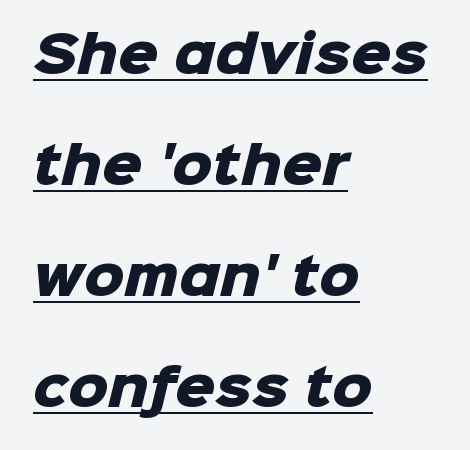
{"serif": "no", "bold": "yes", "weight": "heavy", "width": "normal", "stroke_contrast": "low", "x_height": "medium", "monospaced": "no", "underline": "yes", "align": "left", "line_spacing": "loose", "line_spacing_ratio": 2.22, "letter_spacing": "normal", "letter_spacing_em": 0.0, "glyph_px": 50}
